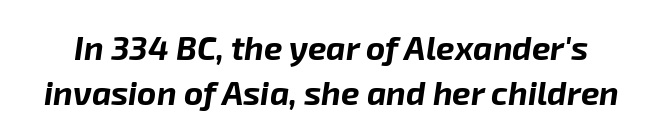
The image shows 33 px bold type, italic (leaning right); set normal line spacing (1.35x), normal letter spacing, not underlined; low stroke contrast and a medium x-height.
